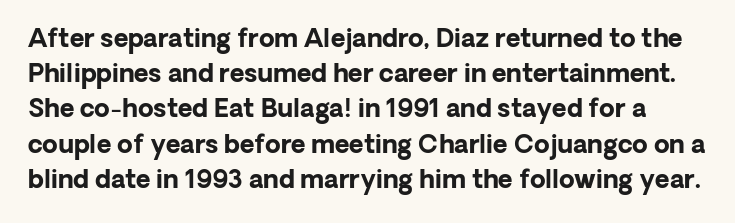
{"italic": "no", "bold": "yes", "underline": "no", "line_spacing": "normal", "line_spacing_ratio": 1.41, "letter_spacing": "normal", "letter_spacing_em": 0.0, "glyph_px": 25}
